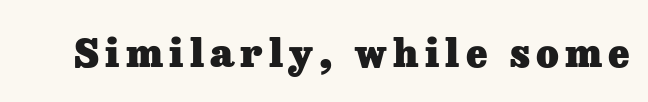
The foot of each line stays bare and open. Type style note: has serifs. Caption: bold face, heavy strokes. Posture: vertical. The face used here is proportionally spaced, like ordinary book or web type.
